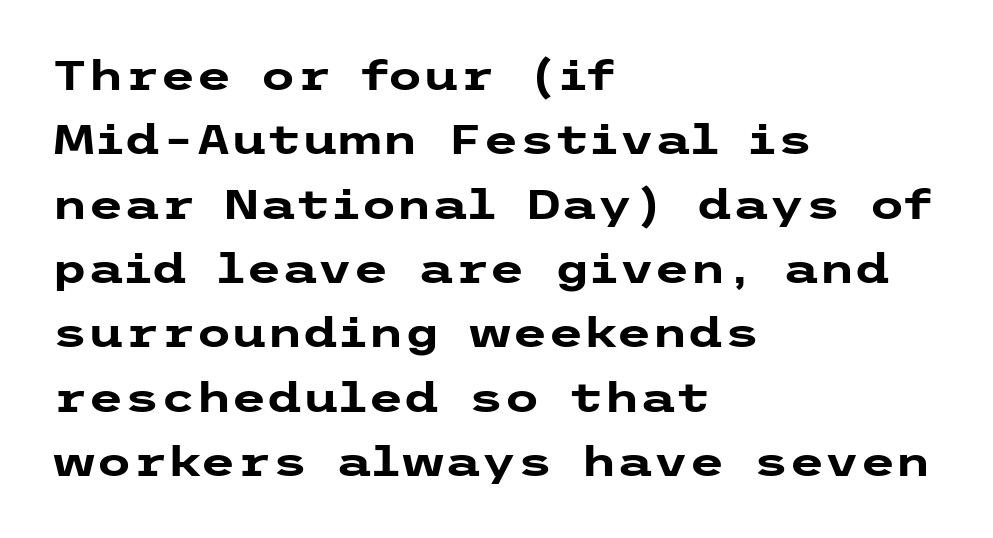
{"serif": "no", "italic": "no", "bold": "yes", "weight": "heavy", "width": "wide", "stroke_contrast": "low", "x_height": "medium", "underline": "no", "align": "left", "line_spacing": "normal", "line_spacing_ratio": 1.57, "letter_spacing": "normal", "letter_spacing_em": 0.0, "glyph_px": 41}
